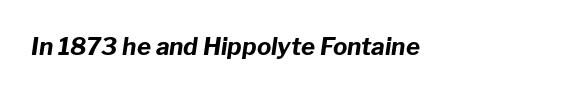
Tracking value appears to be zero — textbook default spacing. Strokes here are thick enough to call this a true bold. This rendering features lettering with no underline. The passage is arranged the way most books set body copy — flush left. Yep, that's italic — everything's leaning.
